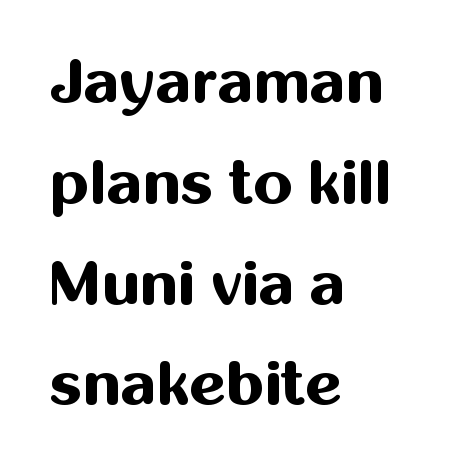
The image shows 63 px bold sans-serif type, upright; set left-aligned, normal line spacing (1.6x), normal letter spacing, not underlined; medium stroke contrast and a medium x-height.
